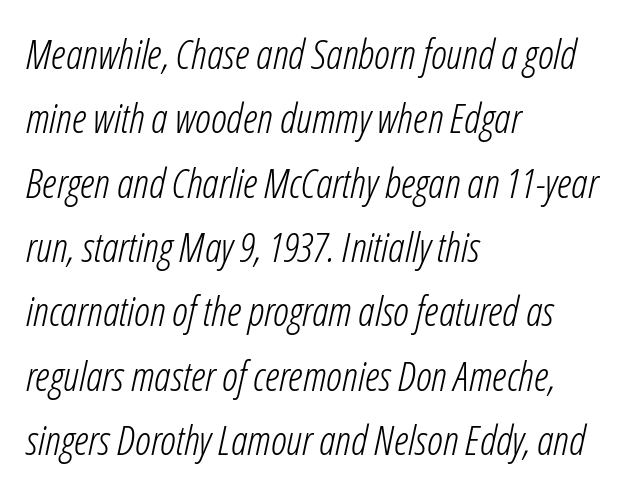
The image shows 41 px light, condensed type, italic (leaning right); set left-aligned, normal line spacing (1.57x), normal letter spacing, not underlined; low stroke contrast and a medium x-height.
